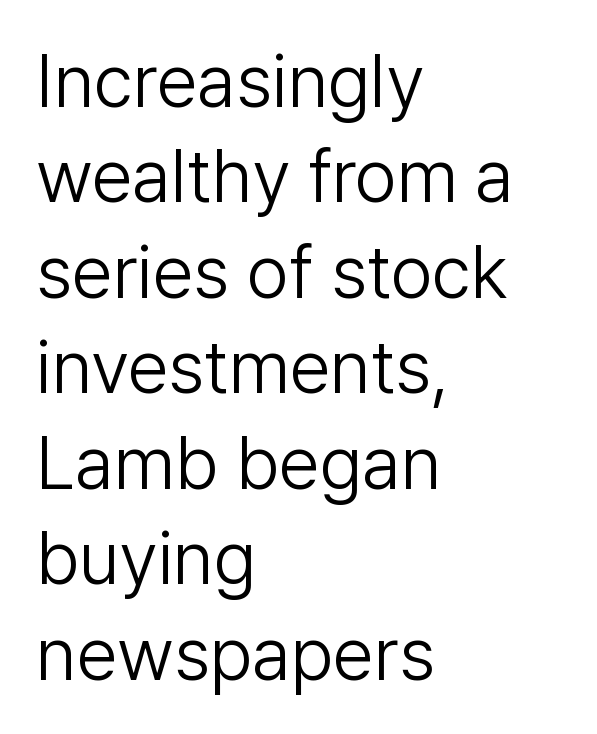
Weight class: somewhere from thin through regular. Quick note: not italic, upright. One glance says typical: line gaps are just what's usual. Tracking here is standard; glyphs follow each other at the usual distance. Letterform terminals end flat and unadorned throughout the passage.
